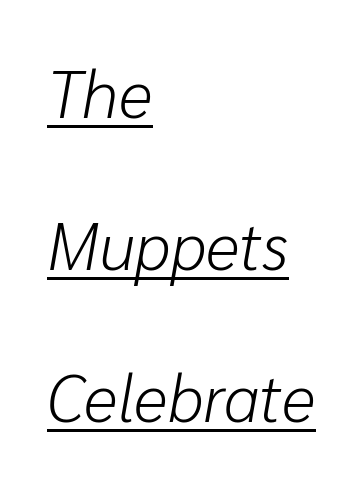
The glyphs are accompanied by a horizontal stroke just below them. Standard letterfit; no display-style spreading of the glyphs. The letters advance in unequal steps, a hallmark of proportional type. Weight: regular or lighter.
